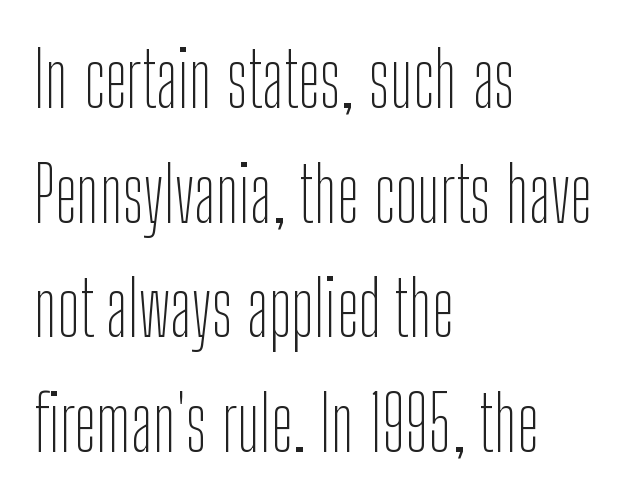
{"serif": "no", "italic": "no", "bold": "no", "weight": "thin", "width": "condensed", "stroke_contrast": "low", "x_height": "medium", "monospaced": "no", "underline": "no", "align": "left", "line_spacing": "normal", "line_spacing_ratio": 1.53, "letter_spacing": "normal", "letter_spacing_em": 0.0, "glyph_px": 75}
